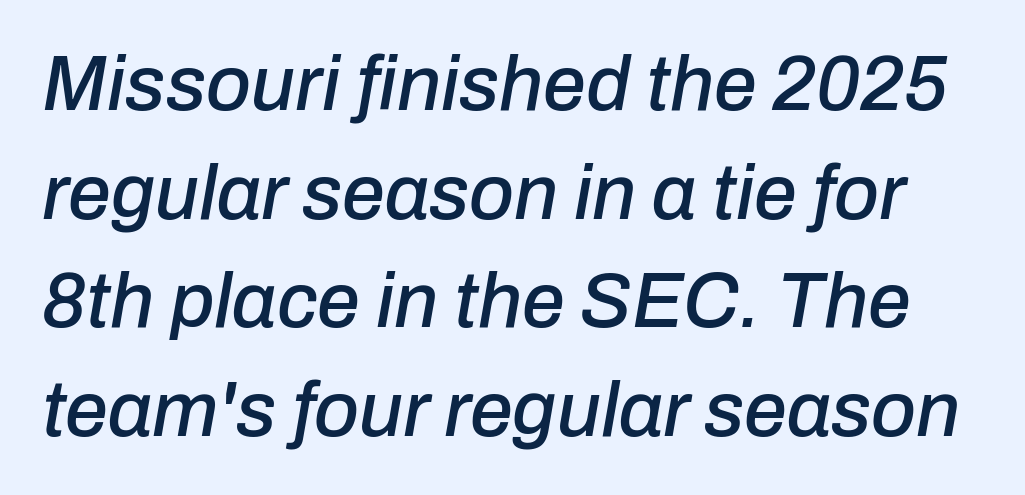
Q: Is the text italic (slanted)? A: Yes, it leans right by about 10 degrees.
Q: Is the text underlined? A: No.
Q: Is the spacing between letters normal or unusually wide? A: Normal.
Q: Is the spacing between lines tight, normal or loose? A: Normal.
Q: Width (condensed, normal, or wide)? A: Normal.
Q: Stroke contrast? A: Low.
Q: x-height? A: Medium.
Q: Monospaced? A: No.
